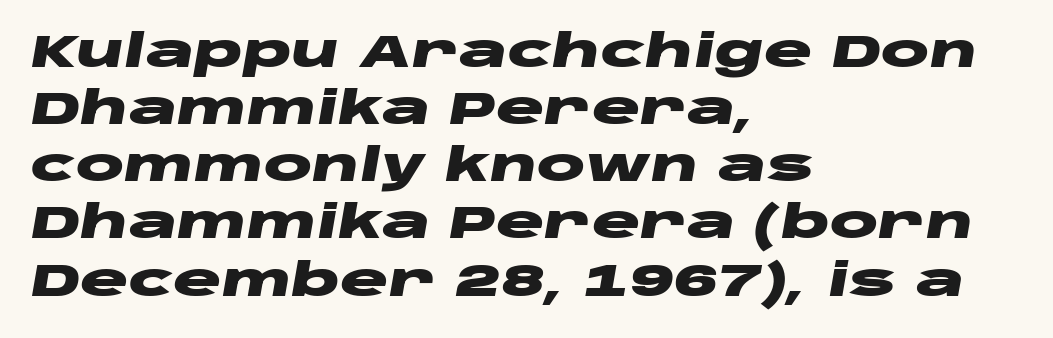
The image shows 45 px heavy, wide type, italic (leaning right); set left-aligned, normal line spacing (1.27x), normal letter spacing, not underlined; low stroke contrast and a large x-height.
